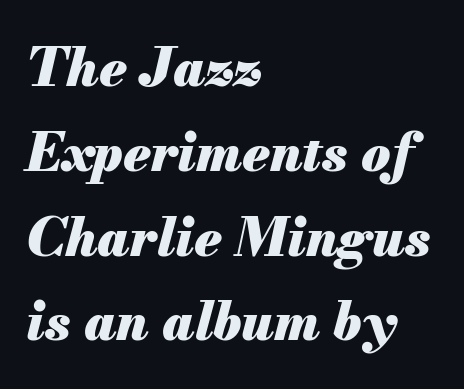
The image shows 53 px heavy type, italic (leaning right); set left-aligned, normal line spacing (1.6x), normal letter spacing, not underlined; medium stroke contrast and a small x-height.
